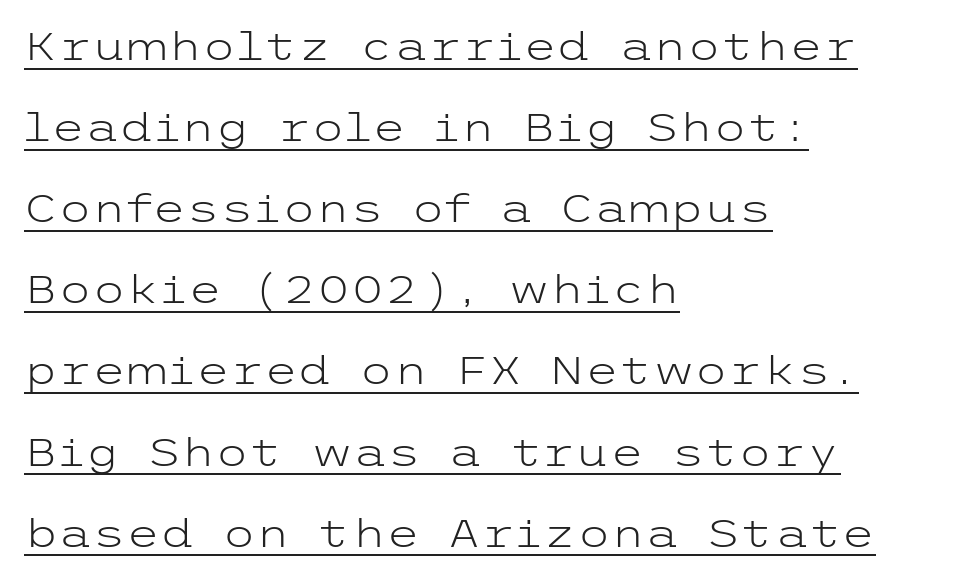
{"serif": "no", "italic": "no", "bold": "no", "weight": "light", "width": "wide", "stroke_contrast": "low", "x_height": "medium", "underline": "yes", "align": "left", "line_spacing": "loose", "line_spacing_ratio": 2.08, "letter_spacing": "normal", "letter_spacing_em": 0.0, "glyph_px": 39}
